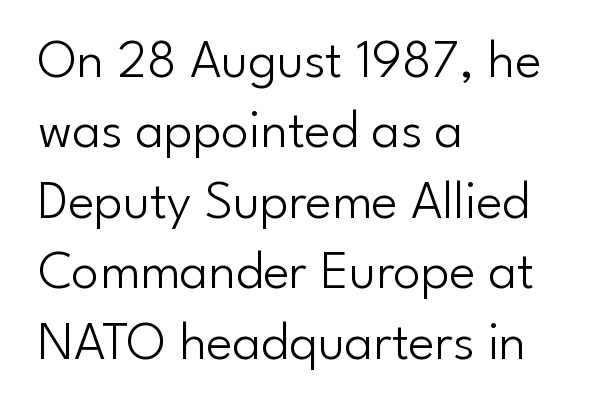
Q: Is the text bold? A: No.
Q: Is the text italic (slanted)? A: No, it is upright.
Q: Is the typeface a serif or a sans-serif typeface? A: Sans-serif.
Q: Is the text underlined? A: No.
Q: How is the paragraph aligned? A: Left-aligned.
Q: Is the spacing between letters normal or unusually wide? A: Normal.
Q: Is the spacing between lines tight, normal or loose? A: Normal.
Q: Width (condensed, normal, or wide)? A: Normal.
Q: Stroke contrast? A: Low.
Q: x-height? A: Small.
Q: Monospaced? A: No.
